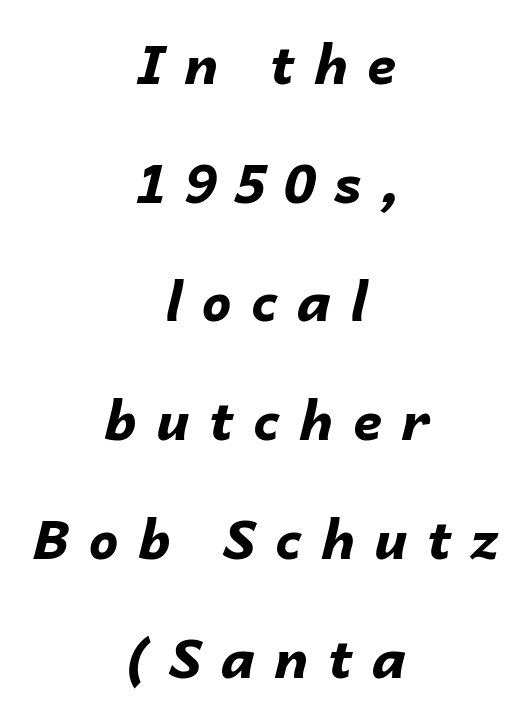
{"italic": "yes", "lean": "right", "slant_degrees": 14, "bold": "yes", "weight": "bold", "width": "normal", "stroke_contrast": "low", "x_height": "medium", "monospaced": "no", "underline": "no", "align": "center", "line_spacing": "loose", "line_spacing_ratio": 2.24, "letter_spacing": "wide", "letter_spacing_em": 0.36, "glyph_px": 53}
